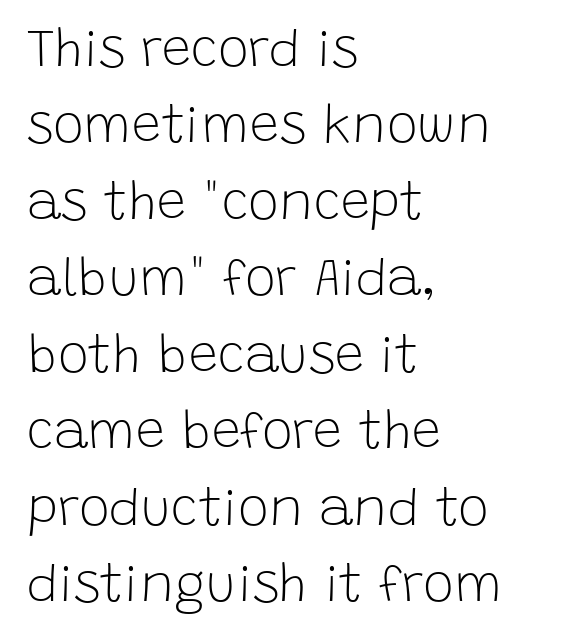
{"serif": "no", "italic": "no", "bold": "no", "weight": "light", "width": "normal", "stroke_contrast": "low", "x_height": "large", "monospaced": "no", "underline": "no", "align": "left", "line_spacing": "normal", "line_spacing_ratio": 1.47, "letter_spacing": "normal", "letter_spacing_em": 0.0, "glyph_px": 52}
